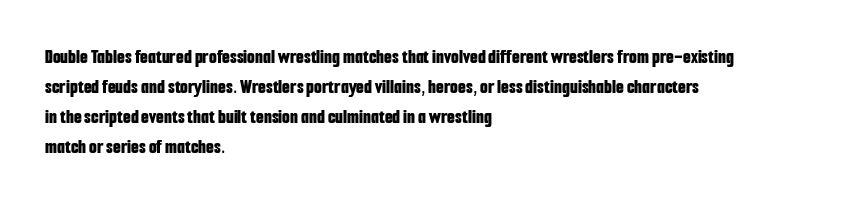
{"italic": "no", "bold": "yes", "underline": "no", "align": "left", "line_spacing": "normal", "line_spacing_ratio": 1.5, "letter_spacing": "normal", "letter_spacing_em": 0.0, "glyph_px": 20}
